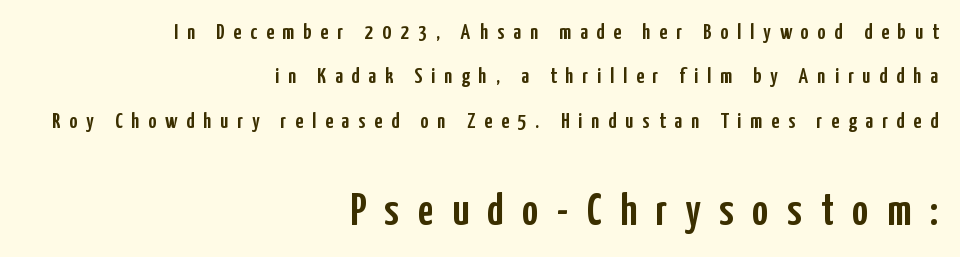
The image shows 45 px condensed sans-serif type, upright; set right-aligned, loose line spacing (2.02x), unusually wide letter spacing (+0.41 em), not underlined; the second (bottom) block is 2.05x larger; low stroke contrast and a medium x-height.
